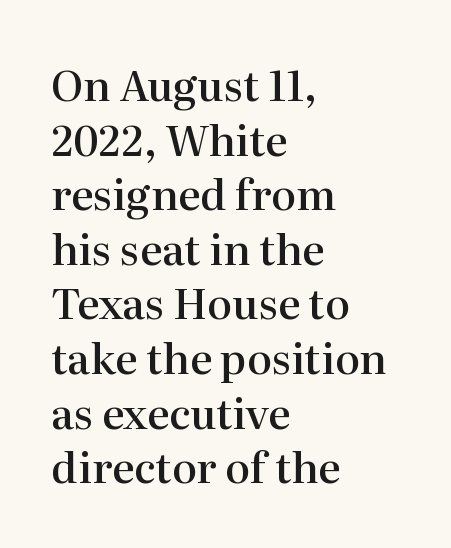
The image shows 42 px semibold serif type, upright; set left-aligned, normal line spacing (1.3x), normal letter spacing, not underlined; high stroke contrast and a medium x-height.
